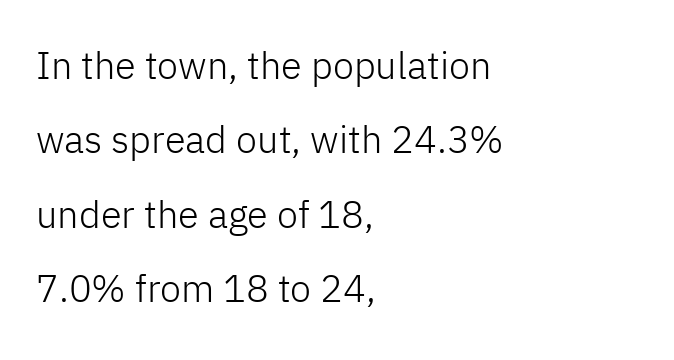
The image shows 38 px light sans-serif type, upright; set left-aligned, loose line spacing (1.96x), normal letter spacing, not underlined; low stroke contrast and a medium x-height.
